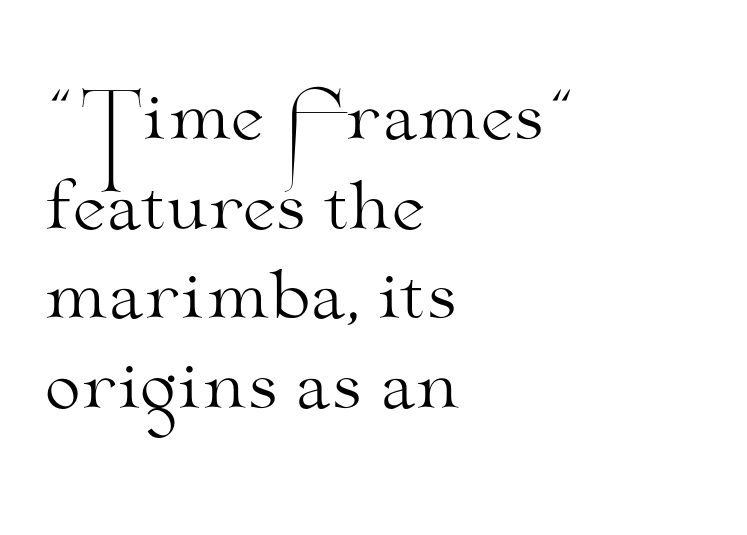
{"serif": "yes", "italic": "no", "bold": "no", "weight": "light", "width": "wide", "stroke_contrast": "medium", "x_height": "small", "monospaced": "no", "underline": "no", "align": "left", "line_spacing": "normal", "line_spacing_ratio": 1.38, "letter_spacing": "normal", "letter_spacing_em": 0.0, "glyph_px": 65}
